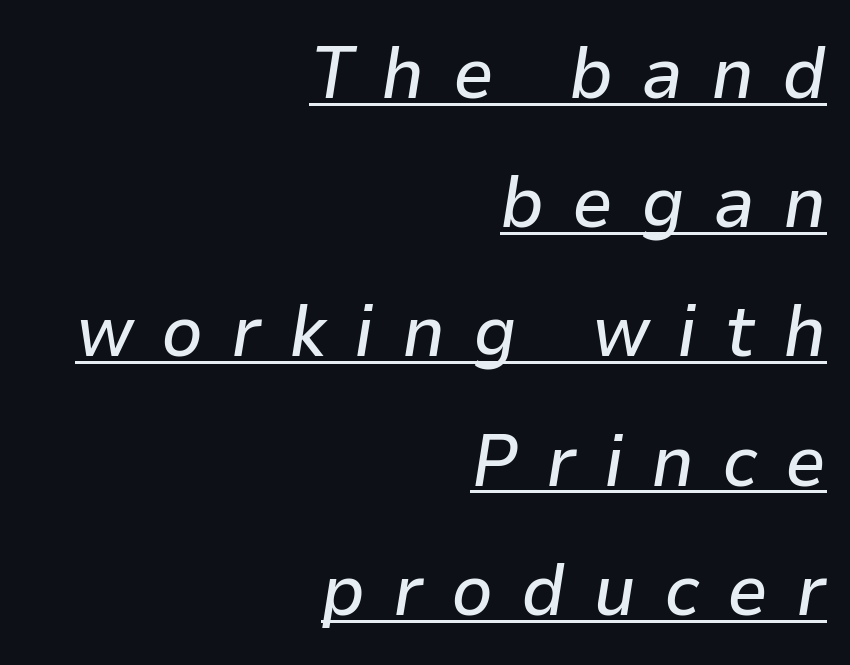
The letterforms stand isolated, each surrounded by extra space. Here the designer chose a conventional face with non-uniform glyph widths. These lines stack with their right ends in a neat column. The font's italic variant was chosen for this text. Each line of the rendering has a horizontal stroke beneath the glyphs.
